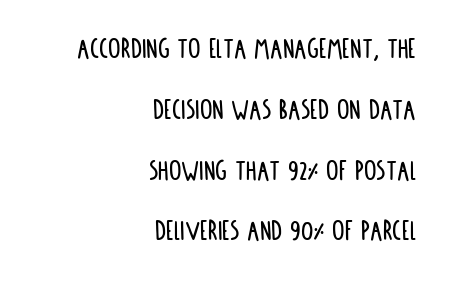
{"serif": "no", "italic": "no", "width": "condensed", "stroke_contrast": "low", "x_height": "large", "monospaced": "no", "underline": "no", "align": "right", "line_spacing": "loose", "line_spacing_ratio": 1.96, "letter_spacing": "normal", "letter_spacing_em": 0.0, "glyph_px": 31}
